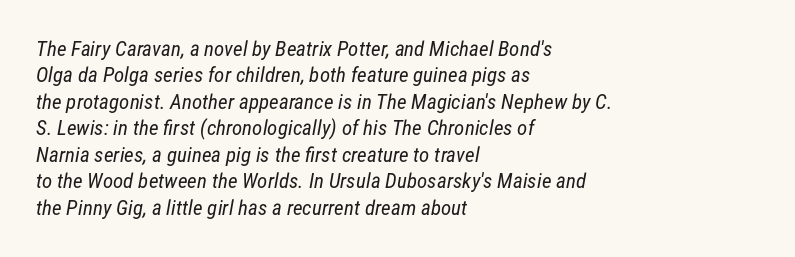
{"bold": "no", "underline": "no", "align": "left", "line_spacing": "normal", "line_spacing_ratio": 1.26, "letter_spacing": "normal", "letter_spacing_em": 0.0, "glyph_px": 21}
